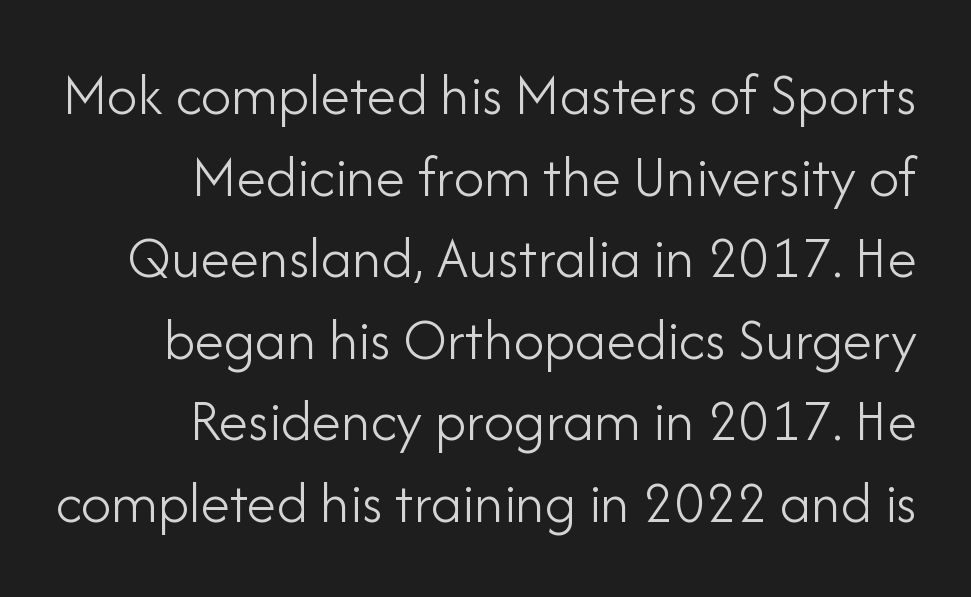
{"serif": "no", "italic": "no", "bold": "no", "weight": "light", "width": "normal", "stroke_contrast": "low", "x_height": "small", "monospaced": "no", "underline": "no", "align": "right", "line_spacing": "normal", "line_spacing_ratio": 1.36, "letter_spacing": "normal", "letter_spacing_em": 0.0, "glyph_px": 60}
